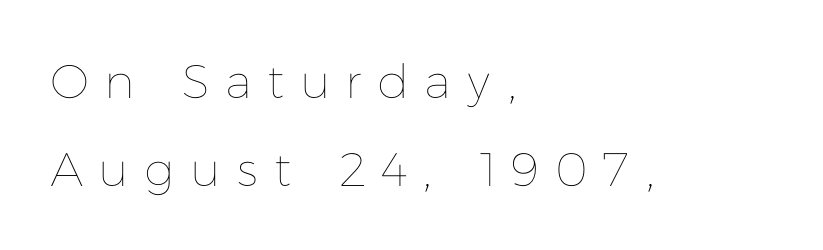
{"italic": "no", "bold": "no", "weight": "thin", "width": "normal", "stroke_contrast": "low", "x_height": "medium", "monospaced": "no", "underline": "no", "align": "left", "line_spacing_ratio": 1.87, "letter_spacing": "wide", "letter_spacing_em": 0.39, "glyph_px": 47}
